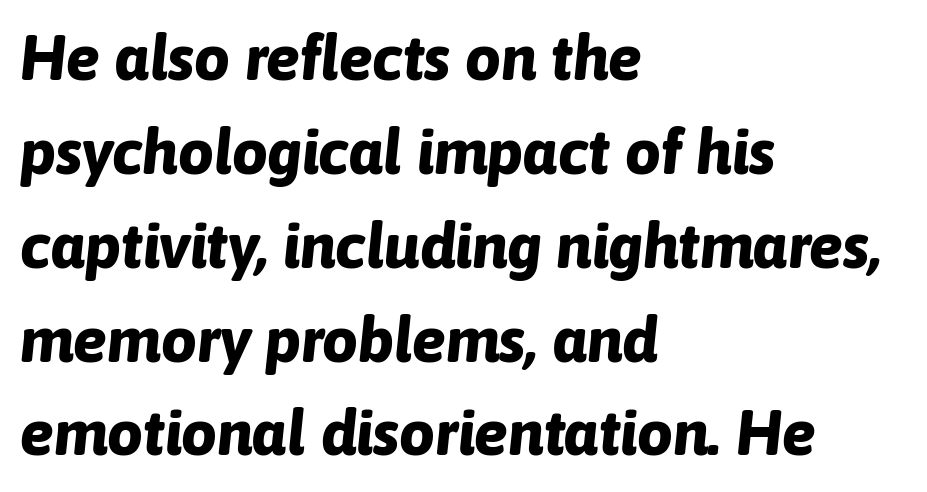
The image shows 63 px bold type, italic (leaning right); set left-aligned, normal line spacing (1.49x), normal letter spacing, not underlined; low stroke contrast and a medium x-height.
